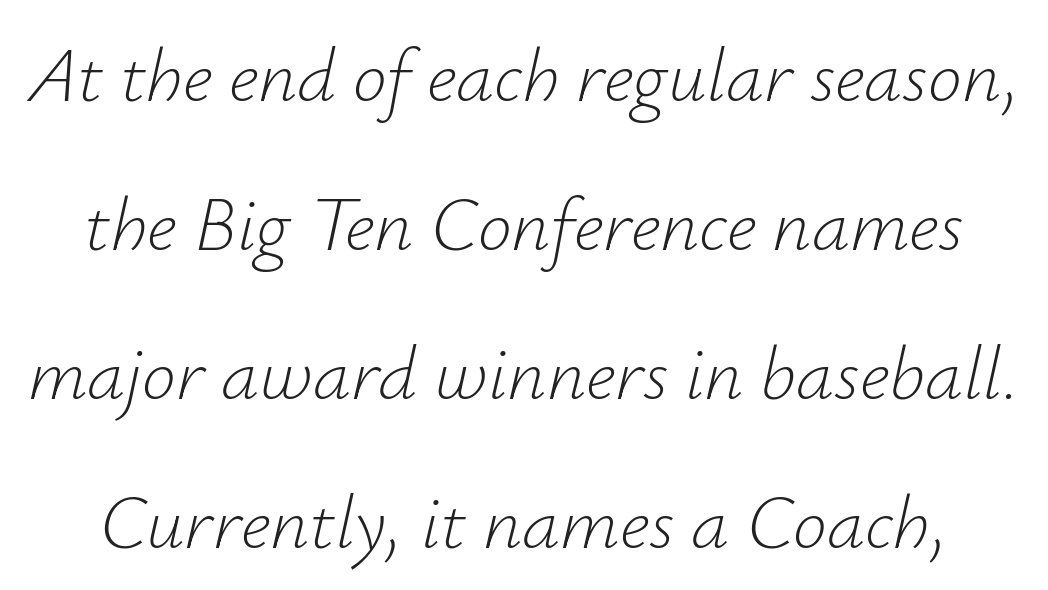
The image shows 76 px light type, italic (leaning right); set loose line spacing (1.96x), normal letter spacing, not underlined; low stroke contrast and a small x-height.
